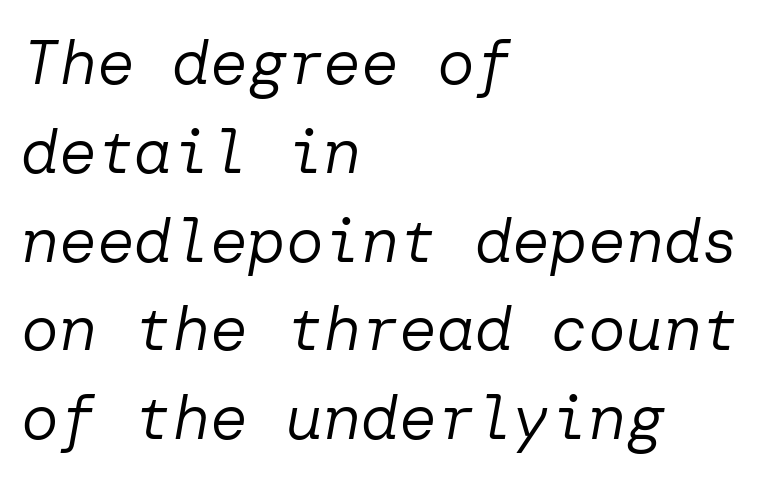
{"italic": "yes", "lean": "right", "slant_degrees": 10, "bold": "no", "weight": "regular", "width": "normal", "stroke_contrast": "low", "x_height": "medium", "underline": "no", "align": "left", "line_spacing": "normal", "line_spacing_ratio": 1.41, "letter_spacing": "normal", "letter_spacing_em": 0.0, "glyph_px": 63}
